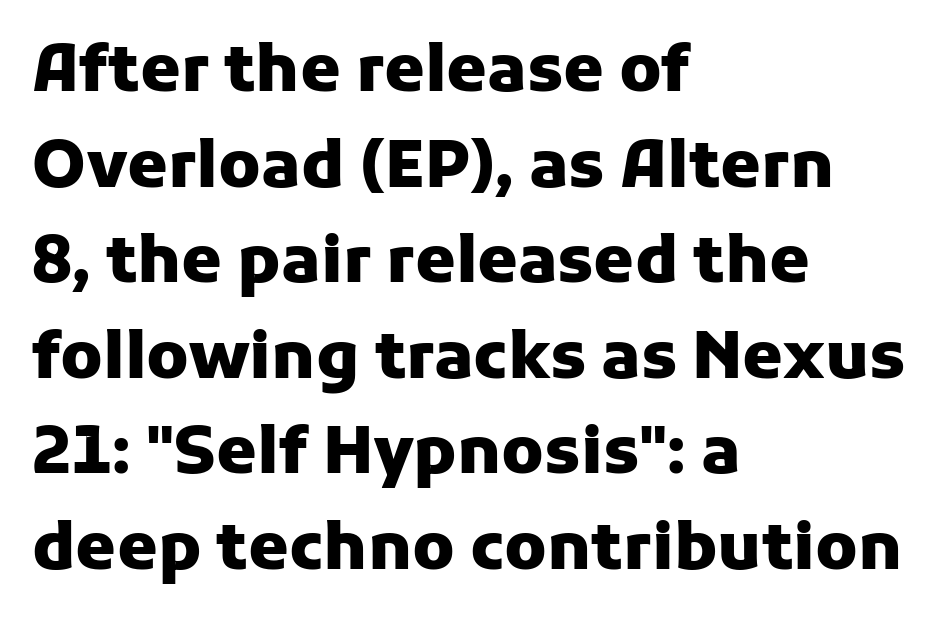
The image shows 65 px heavy sans-serif type, upright; set left-aligned, normal line spacing (1.47x), normal letter spacing, not underlined; low stroke contrast and a medium x-height.
